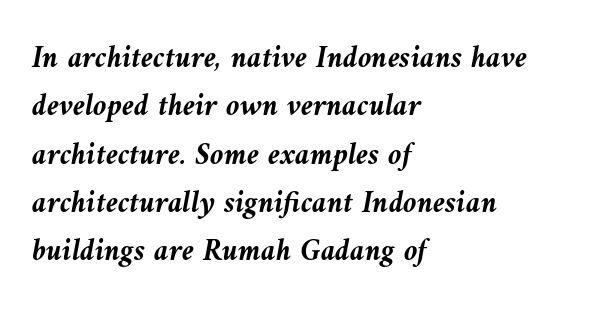
{"italic": "yes", "lean": "left", "slant_degrees": 10, "bold": "yes", "weight": "semibold", "width": "normal", "stroke_contrast": "medium", "x_height": "medium", "monospaced": "no", "underline": "no", "align": "left", "line_spacing": "normal", "line_spacing_ratio": 1.56, "letter_spacing": "normal", "letter_spacing_em": 0.0, "glyph_px": 31}
